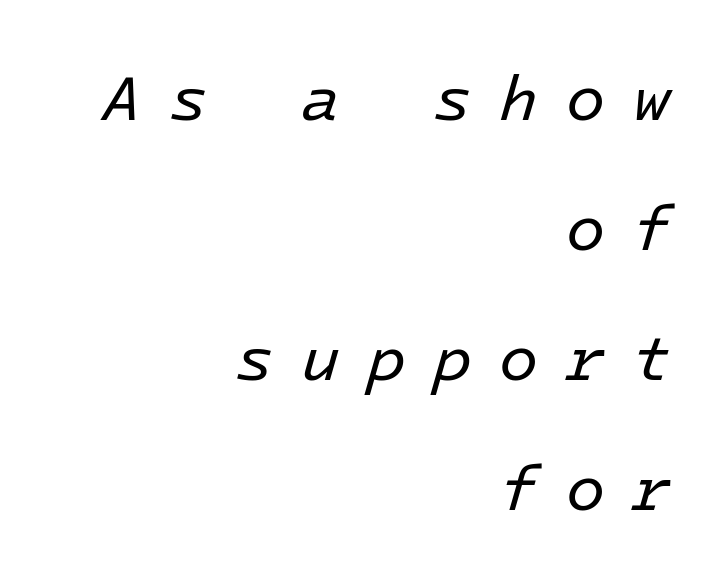
The image shows 64 px regular-weight type, italic (leaning right); set right-aligned, loose line spacing (2.03x), unusually wide letter spacing (+0.42 em), not underlined; low stroke contrast and a medium x-height.
